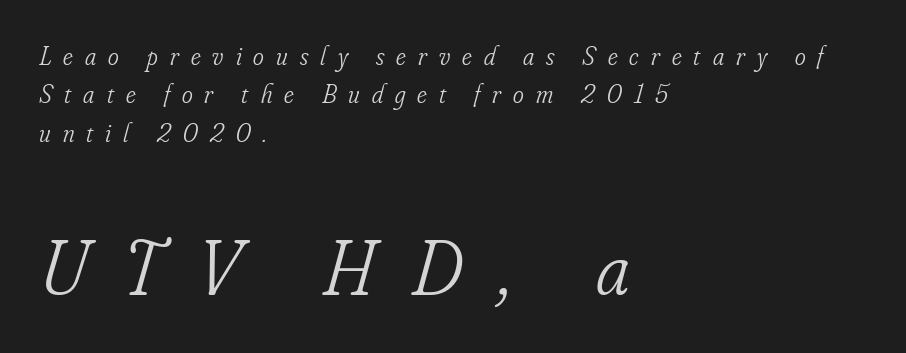
Look at the tracking — it's clearly loosened, letters drifting apart. Style check: oblique. Visually the block forms a straight wall on the left and a jagged coastline on the right. Looks like regular typesetting: each glyph gets only the width it needs. The space between consecutive lines is moderate.
